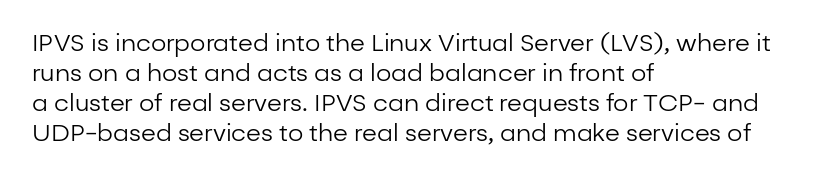
Q: Is the text bold? A: No.
Q: Is the text italic (slanted)? A: No, it is upright.
Q: Is the text underlined? A: No.
Q: How is the paragraph aligned? A: Left-aligned.
Q: Is the spacing between letters normal or unusually wide? A: Normal.
Q: Is the spacing between lines tight, normal or loose? A: Normal.
